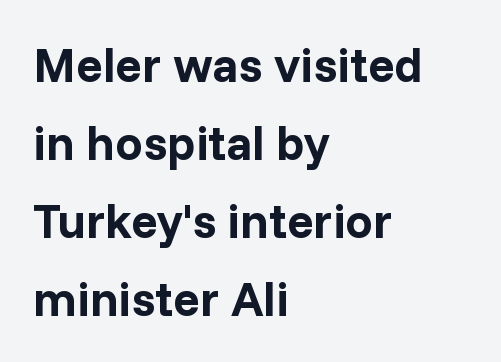
The image shows 49 px bold sans-serif type, upright; set left-aligned, normal line spacing (1.59x), normal letter spacing, not underlined; low stroke contrast and a medium x-height.
